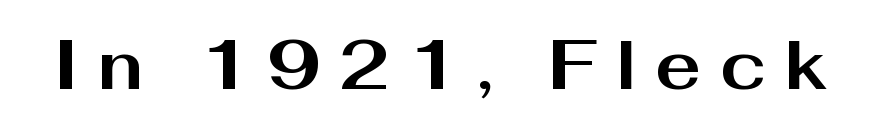
Q: Is the text bold? A: Yes.
Q: Is the text italic (slanted)? A: No, it is upright.
Q: Is the typeface a serif or a sans-serif typeface? A: Sans-serif.
Q: Is the text underlined? A: No.
Q: Is the spacing between letters normal or unusually wide? A: Unusually wide.
Q: Width (condensed, normal, or wide)? A: Wide.
Q: Stroke contrast? A: Medium.
Q: x-height? A: Medium.
Q: Monospaced? A: No.
